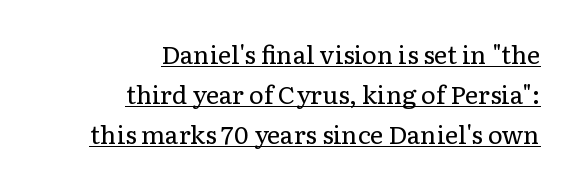
{"italic": "no", "bold": "no", "underline": "yes", "align": "right", "line_spacing": "normal", "line_spacing_ratio": 1.6, "letter_spacing": "normal", "letter_spacing_em": 0.0, "glyph_px": 25}
